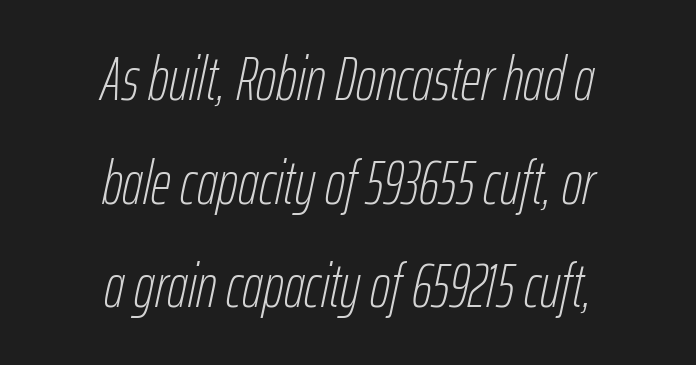
Q: Is the text bold? A: No.
Q: Is the text italic (slanted)? A: Yes, it leans right by about 12 degrees.
Q: Is the text underlined? A: No.
Q: How is the paragraph aligned? A: Centered.
Q: Is the spacing between letters normal or unusually wide? A: Normal.
Q: Is the spacing between lines tight, normal or loose? A: Normal.
Q: Width (condensed, normal, or wide)? A: Condensed.
Q: Stroke contrast? A: Low.
Q: x-height? A: Medium.
Q: Monospaced? A: No.
